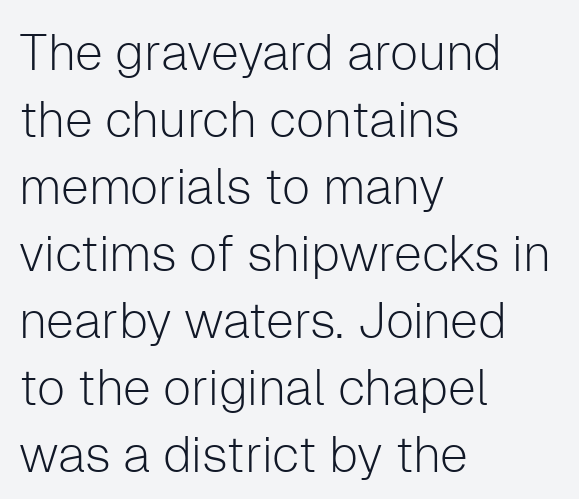
Q: Is the text bold? A: No.
Q: Is the text italic (slanted)? A: No, it is upright.
Q: Is the typeface a serif or a sans-serif typeface? A: Sans-serif.
Q: Is the text underlined? A: No.
Q: How is the paragraph aligned? A: Left-aligned.
Q: Is the spacing between letters normal or unusually wide? A: Normal.
Q: Is the spacing between lines tight, normal or loose? A: Normal.
Q: Width (condensed, normal, or wide)? A: Normal.
Q: Stroke contrast? A: Low.
Q: x-height? A: Medium.
Q: Monospaced? A: No.
